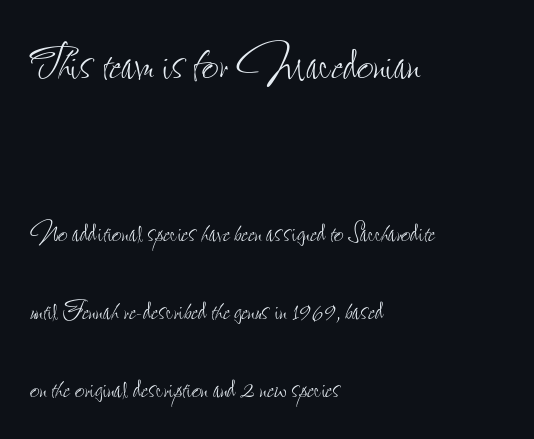
Leftover space on each line is placed entirely after the last word. A great deal of white space separates one row of letters from the next. Scale decreases going downward across the two blocks.
